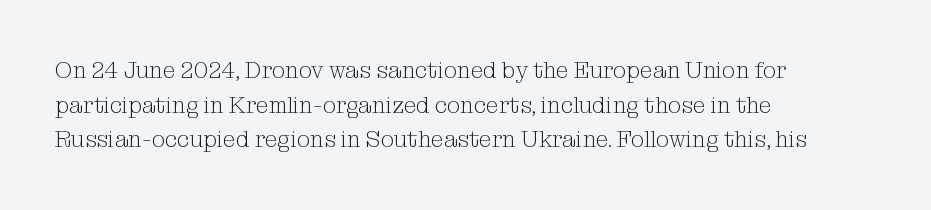
Q: Is the text bold? A: No.
Q: Is the text italic (slanted)? A: No, it is upright.
Q: Is the text underlined? A: No.
Q: How is the paragraph aligned? A: Left-aligned.
Q: Is the spacing between letters normal or unusually wide? A: Normal.
Q: Is the spacing between lines tight, normal or loose? A: Normal.
